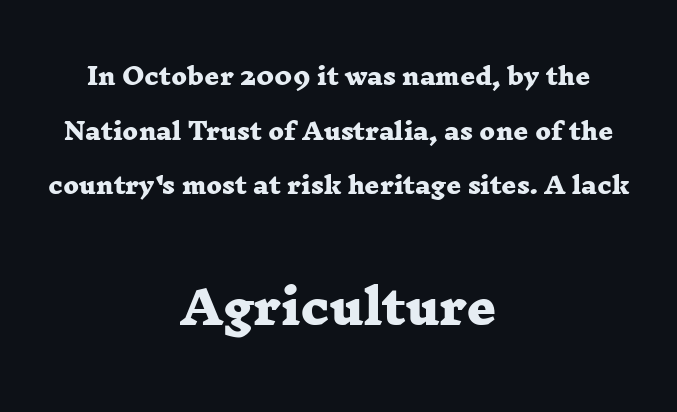
A bare baseline throughout the passage. Does extra space separate the letters? No, they use regular spacing. Does the bottom block carry the larger type? Yes, it does. This sample is center-justified, so both line endings float freely. You'd pick this weight for a headline — it's a proper bold.
